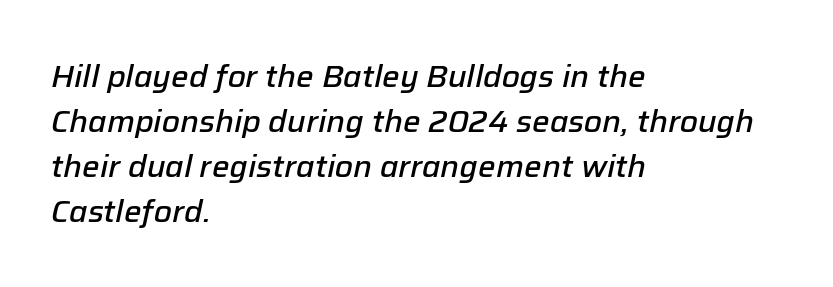
The image shows 31 px semibold type, italic (leaning right); set left-aligned, normal line spacing (1.45x), normal letter spacing, not underlined; low stroke contrast and a medium x-height.
